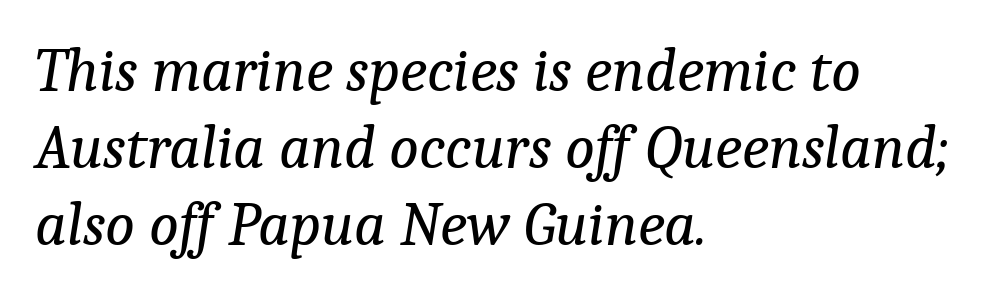
Posture: slanted. Check under the words: just untouched page. The letters advance in unequal steps, a hallmark of proportional type. The designer went with a serif here, giving each stem small feet.
